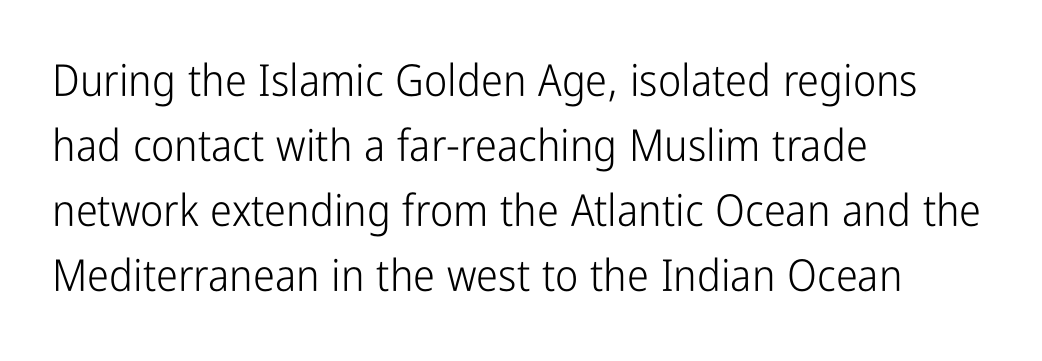
The image shows 44 px light, condensed sans-serif type, upright; set left-aligned, normal line spacing (1.48x), normal letter spacing, not underlined; low stroke contrast and a medium x-height.
